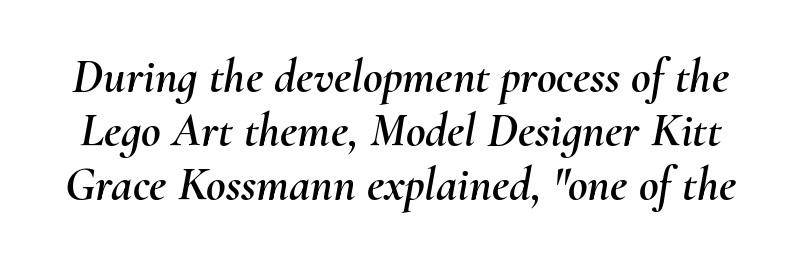
Nothing unusual about the tracking: characters are spaced as the font intends. Just letters on the line, the space beneath them empty. Is this a fixed-width face? No — the glyphs have proportional, varying widths. Tall strokes in this sample are angled rather than plumb. Closely set lines give the paragraph a compact silhouette.
